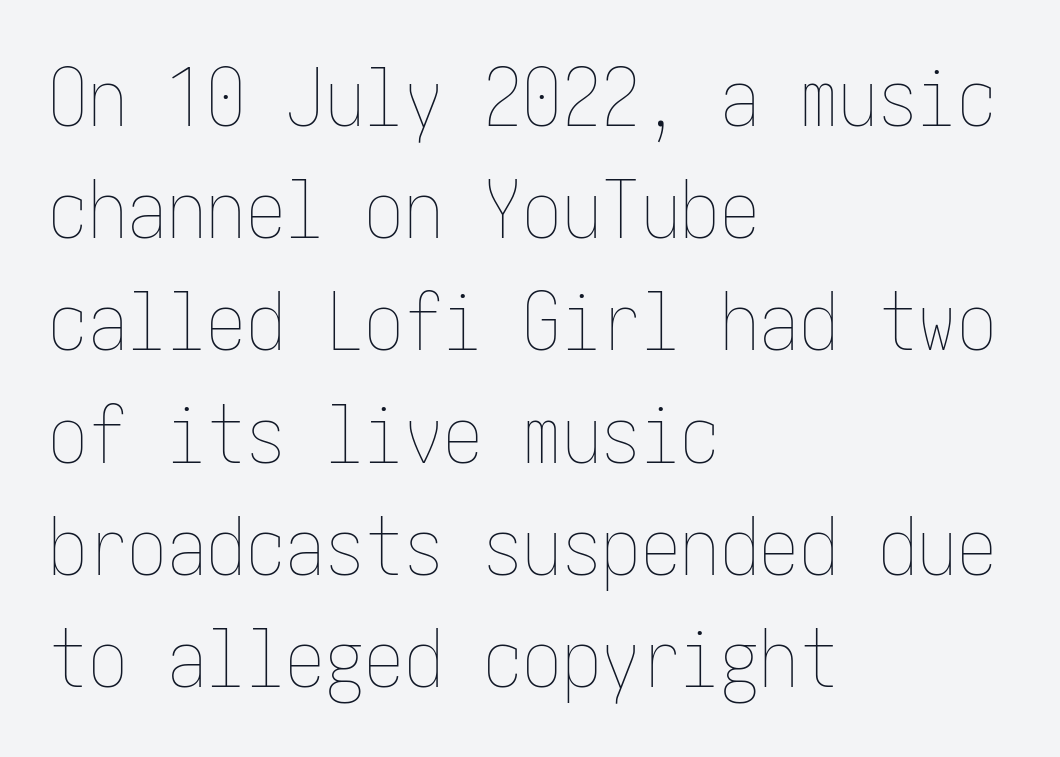
Rows of type keep a routine distance in the vertical direction. Summary of weight: not heavy and not bold. Type without underlining. Italic: no, the glyphs are upright roman. Inter-character spacing is left at the font's built-in metrics.
